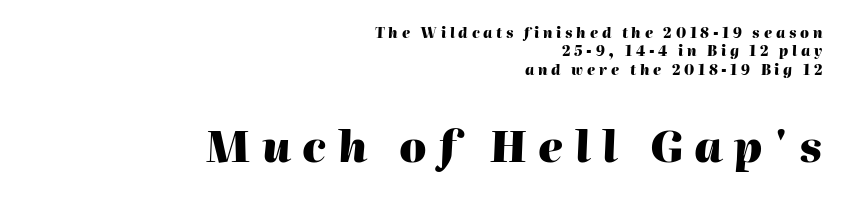
The face used here has the dense, thick strokes of a bold. A typesetter would call this leading conventional body-copy spacing. These lines are rendered in a variable-pitch font. Is the letter spacing exaggerated? Yes — the characters are pushed far apart. The whole block is typeset with a tilt.
